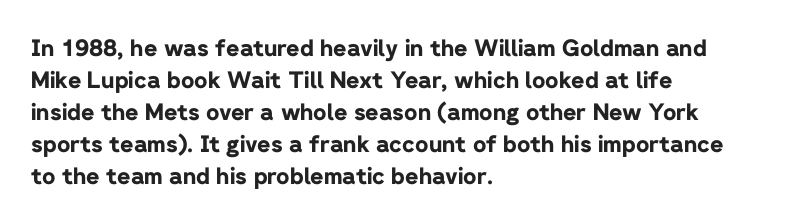
{"italic": "no", "bold": "yes", "underline": "no", "align": "left", "line_spacing": "normal", "line_spacing_ratio": 1.39, "letter_spacing": "normal", "letter_spacing_em": 0.0, "glyph_px": 23}
